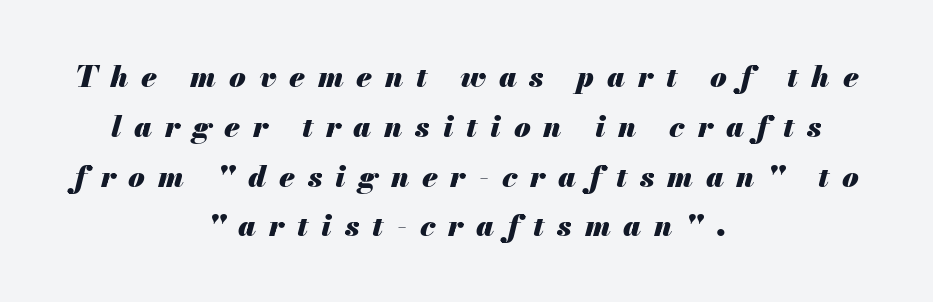
Proportional: the letters do not fall into vertical columns. The typography opts for an oblique posture over an upright one. The lines are quadded center. Honestly, there is no underline to notice here at all.
